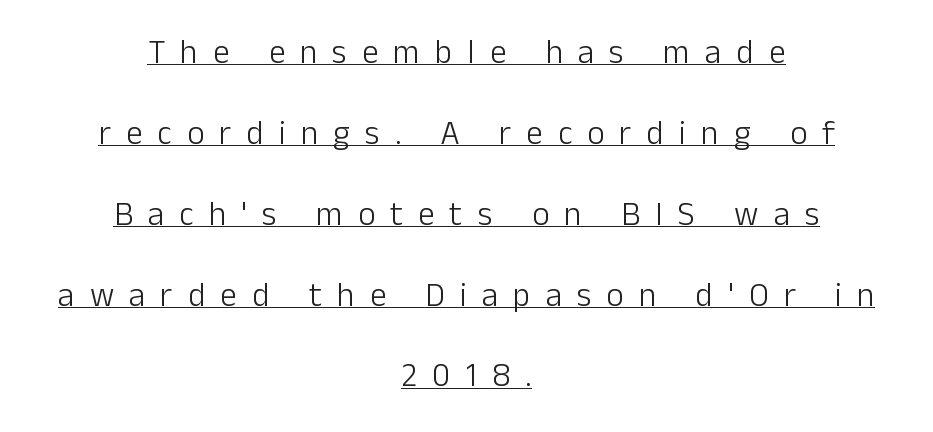
{"serif": "no", "italic": "no", "bold": "no", "weight": "light", "width": "normal", "stroke_contrast": "low", "x_height": "medium", "monospaced": "no", "underline": "yes", "align": "center", "line_spacing": "loose", "line_spacing_ratio": 2.45, "letter_spacing": "wide", "letter_spacing_em": 0.46, "glyph_px": 33}
